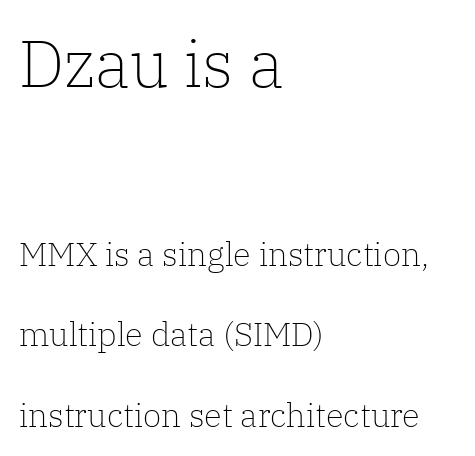
{"serif": "yes", "italic": "no", "bold": "no", "weight": "light", "width": "normal", "stroke_contrast": "low", "x_height": "medium", "monospaced": "no", "underline": "no", "align": "left", "line_spacing": "loose", "line_spacing_ratio": 2.43, "letter_spacing": "normal", "letter_spacing_em": 0.0, "larger_block": "first", "size_ratio": 2.0, "glyph_px": 66}
